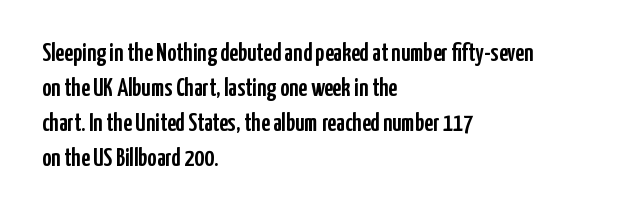
The rendering uses a moderate line-height, typical for paragraphs. A typesetter would call this zero additional tracking. Teacher's note: observe the even left margin — that is flush-left alignment. The string is rendered with underlining switched off. Posture: straight, roman, zero tilt.
